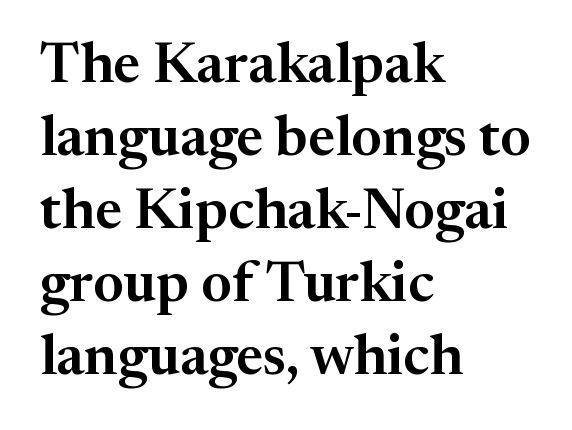
{"serif": "yes", "italic": "no", "width": "normal", "stroke_contrast": "medium", "x_height": "medium", "monospaced": "no", "underline": "no", "align": "left", "line_spacing": "normal", "line_spacing_ratio": 1.28, "letter_spacing": "normal", "letter_spacing_em": 0.0, "glyph_px": 57}
